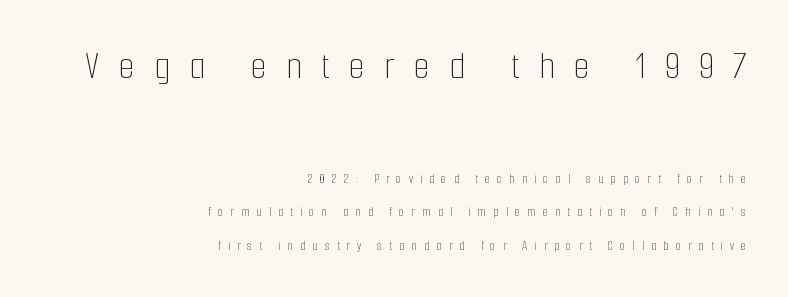
No word sits above an underline. Successive baselines arrive slowly, with a big drop between each. Weight: regular or lighter. Look at the glyph heights: the upper group is clearly the bigger setting. The gaps between neighbouring characters are conspicuously large.
